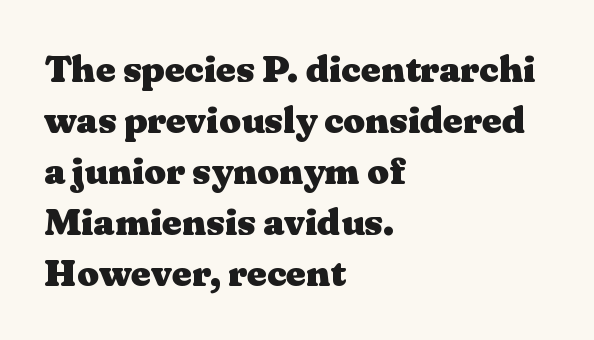
The image shows 38 px heavy, wide serif type, upright; set left-aligned, normal line spacing (1.34x), normal letter spacing, not underlined; medium stroke contrast and a medium x-height.
